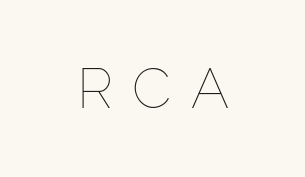
{"italic": "no", "bold": "no", "weight": "thin", "width": "normal", "stroke_contrast": "low", "x_height": "medium", "monospaced": "no", "underline": "no", "letter_spacing": "wide", "letter_spacing_em": 0.35, "glyph_px": 56}
